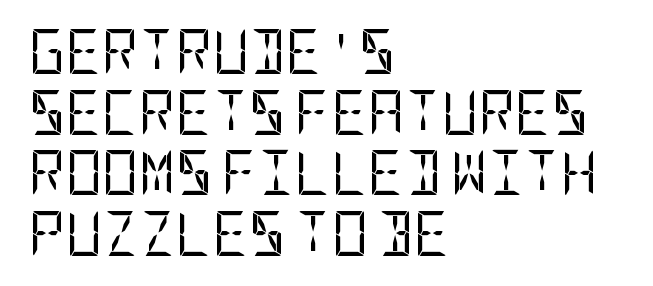
Q: Is the text bold? A: No.
Q: Is the text italic (slanted)? A: No, it is upright.
Q: Is the typeface a serif or a sans-serif typeface? A: Sans-serif.
Q: Is the text underlined? A: No.
Q: How is the paragraph aligned? A: Left-aligned.
Q: Is the spacing between letters normal or unusually wide? A: Normal.
Q: Is the spacing between lines tight, normal or loose? A: Normal.
Q: Width (condensed, normal, or wide)? A: Condensed.
Q: Stroke contrast? A: Low.
Q: x-height? A: Large.
